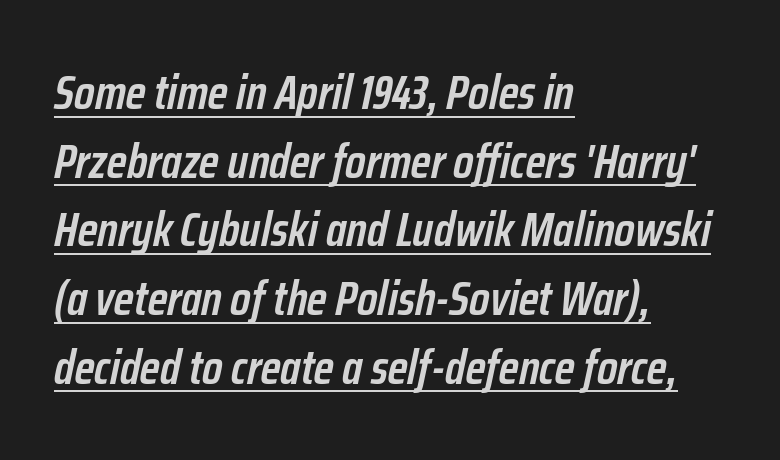
Characters follow at the spacing the type designer built in. Here the designer chose a conventional face with non-uniform glyph widths. Is the type slanted? Yes — the strokes lean at a clear angle. Typesetter's note: demi weight, one step under bold. The setting favours the left margin, as ordinary paragraphs usually do. Rows of type keep a routine distance in the vertical direction.
